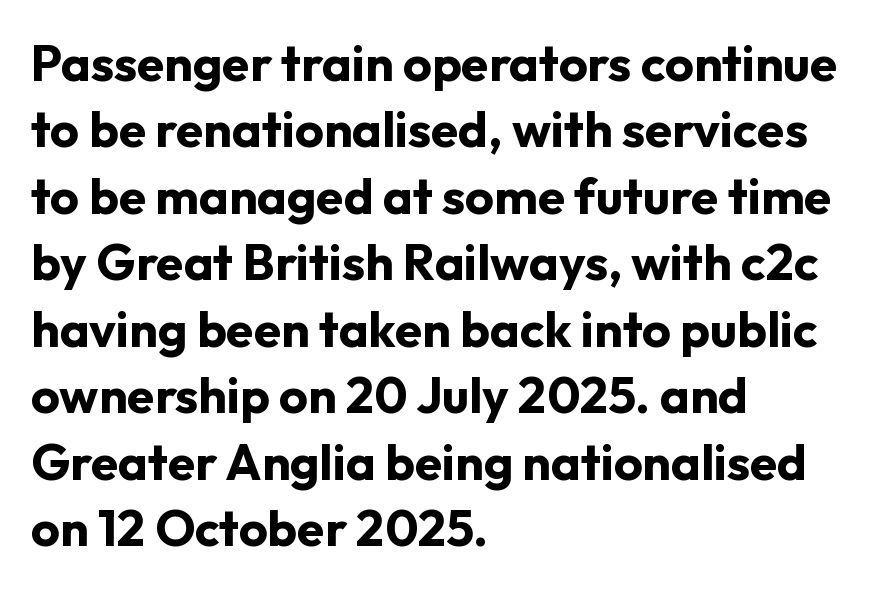
Q: Is the text bold? A: Yes.
Q: Is the text italic (slanted)? A: No, it is upright.
Q: Is the typeface a serif or a sans-serif typeface? A: Sans-serif.
Q: Is the text underlined? A: No.
Q: How is the paragraph aligned? A: Left-aligned.
Q: Is the spacing between letters normal or unusually wide? A: Normal.
Q: Is the spacing between lines tight, normal or loose? A: Normal.
Q: Width (condensed, normal, or wide)? A: Normal.
Q: Stroke contrast? A: Low.
Q: x-height? A: Medium.
Q: Monospaced? A: No.
